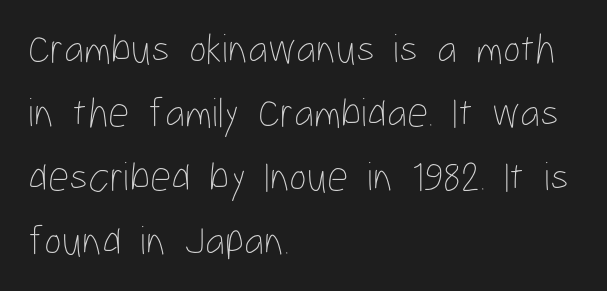
{"italic": "no", "bold": "no", "weight": "thin", "width": "condensed", "stroke_contrast": "low", "x_height": "medium", "monospaced": "no", "underline": "no", "align": "left", "line_spacing": "normal", "line_spacing_ratio": 1.52, "letter_spacing": "normal", "letter_spacing_em": 0.0, "glyph_px": 42}
